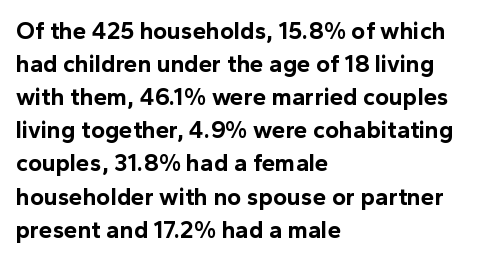
These lines keep a tight, regular rhythm from letter to letter. Heavy-handed strokes throughout: this text is bold. A normal amount of white space separates one row of letters from the next. The font's upright variant was chosen for this text. The string is rendered with underlining switched off. Which margin do the lines hug? The left one — the right edge is uneven.
